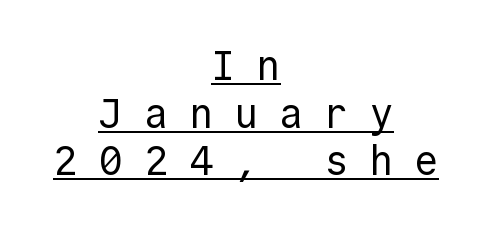
The image shows 41 px regular-weight sans-serif type, upright, monospaced; set centered, line spacing 1.16x, unusually wide letter spacing (+0.5 em), underlined; a medium x-height.
